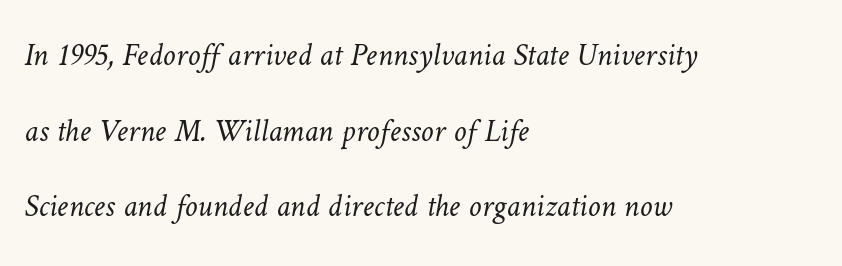
Spacing verdict: proportional, widths tailored to each character. Weight: in the light-to-regular range. In CSS terms this would be text-align: left. Here the glyphs are tracked normally, forming tight word shapes. Each row of text sits above clean, open space. Is there much room between lines? Yes — plenty of vertical air separates them.
